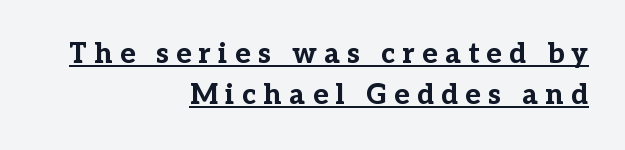
{"serif": "yes", "italic": "no", "bold": "yes", "weight": "bold", "width": "normal", "stroke_contrast": "low", "x_height": "medium", "monospaced": "no", "underline": "yes", "align": "right", "line_spacing": "normal", "line_spacing_ratio": 1.45, "letter_spacing": "wide", "letter_spacing_em": 0.27, "glyph_px": 28}
